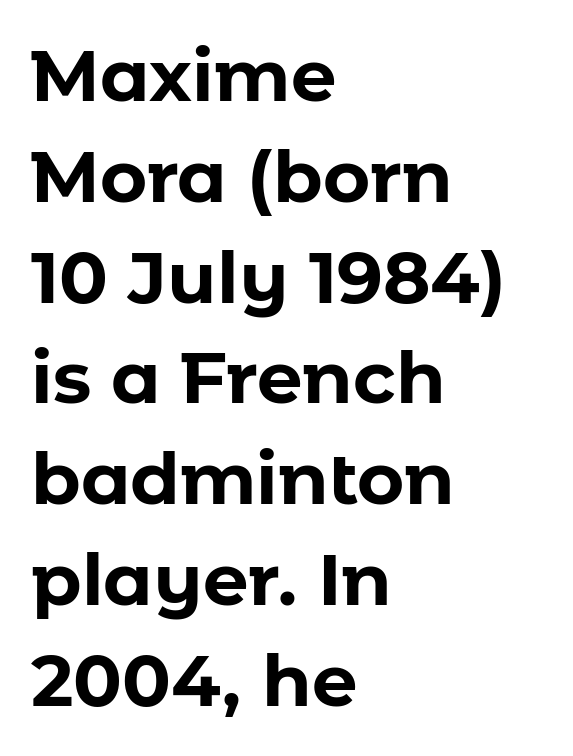
Q: Is the text bold? A: Yes.
Q: Is the text italic (slanted)? A: No, it is upright.
Q: Is the typeface a serif or a sans-serif typeface? A: Sans-serif.
Q: Is the text underlined? A: No.
Q: How is the paragraph aligned? A: Left-aligned.
Q: Is the spacing between letters normal or unusually wide? A: Normal.
Q: Is the spacing between lines tight, normal or loose? A: Normal.
Q: Width (condensed, normal, or wide)? A: Normal.
Q: Stroke contrast? A: Low.
Q: x-height? A: Medium.
Q: Monospaced? A: No.
